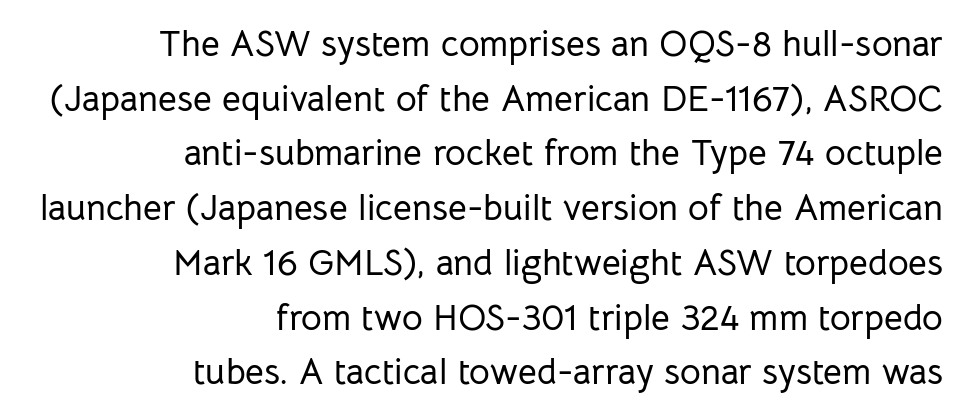
The passage shown has conventional tracking throughout. The face used here is a sans, in the tradition of grotesques and geometrics. Honestly, the row spacing looks completely unremarkable. The axis of the letterforms is exactly vertical.
